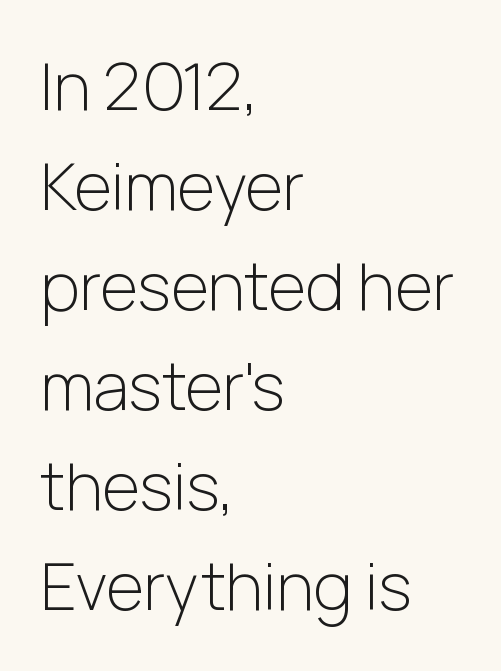
The image shows 65 px light sans-serif type, upright; set left-aligned, normal line spacing (1.54x), normal letter spacing, not underlined; low stroke contrast and a medium x-height.
